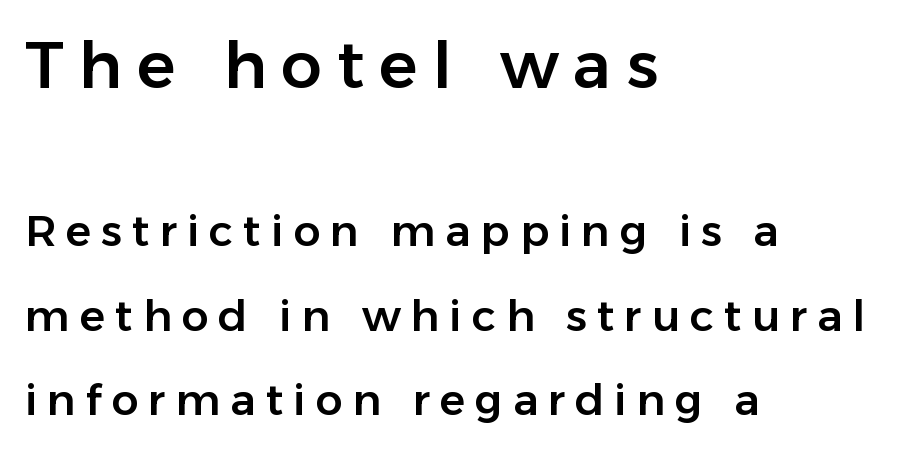
A typesetter would call this proportional, since set widths differ per character. Characters remain perfectly vertical along every line. Here the first block reads like a headline and the second like body copy. Baseline-to-baseline distance is far greater than the letter height. The type family on display is of the sans-serif kind. What stands out about the letter spacing? Its width — letters are far apart.
